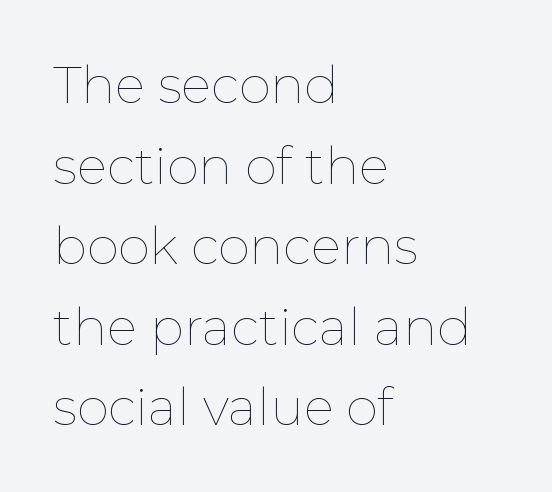
The words here are not underlined. Is this a fixed-width face? No — the glyphs have proportional, varying widths. Horizontal bands of white between lines are of average thickness. A typesetter would mark this as roman, not italic. Words appear dense and cohesive because spacing is normal.
